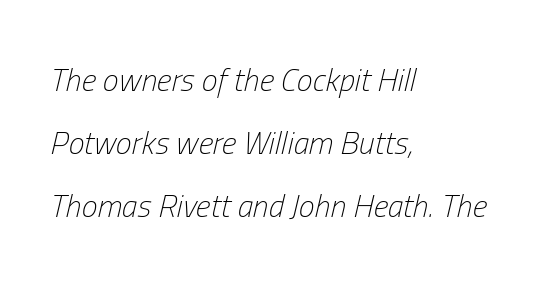
{"italic": "yes", "lean": "right", "slant_degrees": 13, "bold": "no", "weight": "light", "width": "condensed", "stroke_contrast": "low", "x_height": "medium", "monospaced": "no", "underline": "no", "align": "left", "line_spacing": "loose", "line_spacing_ratio": 1.97, "letter_spacing": "normal", "letter_spacing_em": 0.0, "glyph_px": 32}
